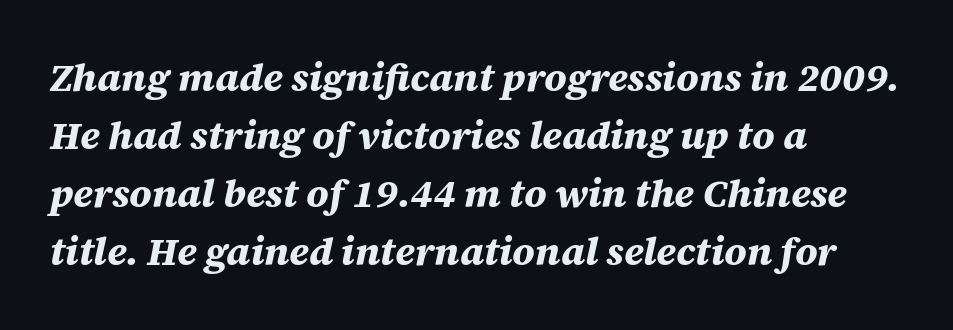
Does the copy run flush right? No — it runs flush left. These lines carry a lot of weight — the face is fully bold. The type is set solid horizontally, with unmodified tracking. Vertically, the passage feels balanced, rows spaced as you'd expect. Notice how the stems are inclined rather than vertical — that's the hallmark of italics.
